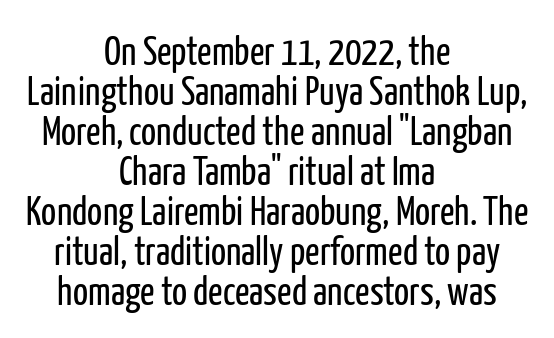
You can tell from the bare stems that sans-serif type was used. This is not heavy type; no bold has been used. Check under the words: just untouched page. The lines are quadded center.
